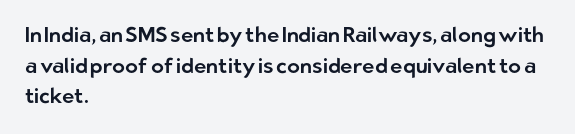
Style check: upright. Quick note: interline space is typical. This sample uses plain, unmodified letter spacing. In CSS terms this would be text-align: left.
